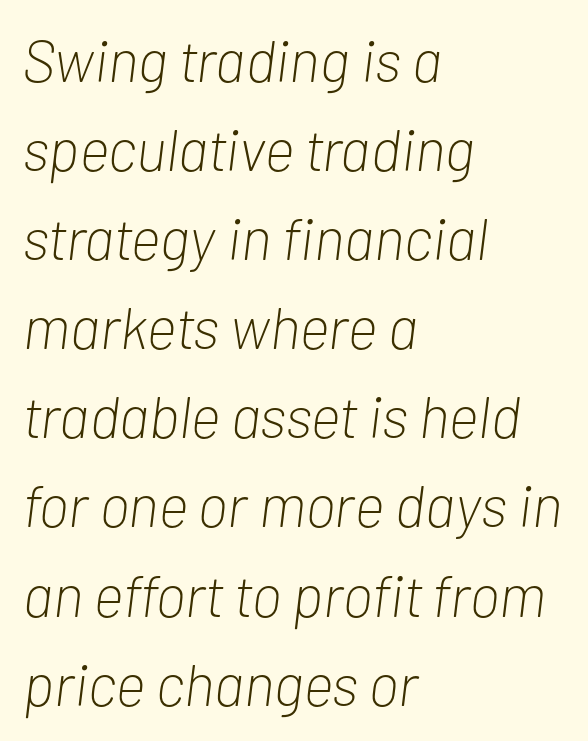
Note the varied advance widths — an 'i' is clearly narrower than an 'm'. Vertically, the passage feels balanced, rows spaced as you'd expect. No extra ink here — the face is not bold. There is no visible air inserted between adjacent glyphs. Honestly, there is no underline to notice here at all. The passage shown leans; its letterforms are oblique.
